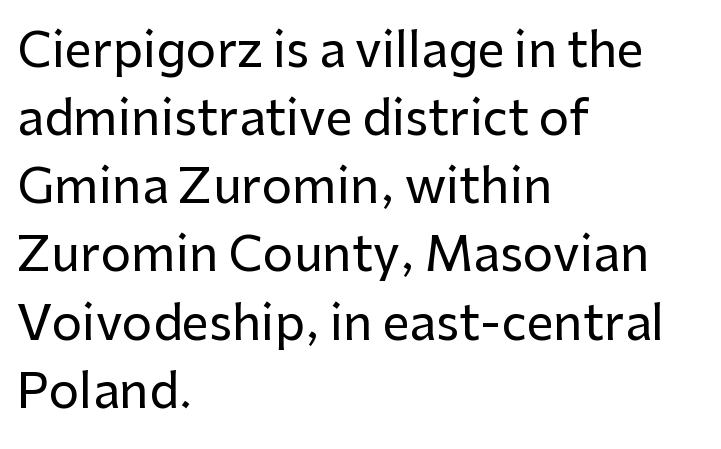
Q: Is the text italic (slanted)? A: No, it is upright.
Q: Is the typeface a serif or a sans-serif typeface? A: Sans-serif.
Q: Is the text underlined? A: No.
Q: How is the paragraph aligned? A: Left-aligned.
Q: Is the spacing between letters normal or unusually wide? A: Normal.
Q: Is the spacing between lines tight, normal or loose? A: Normal.
Q: Width (condensed, normal, or wide)? A: Normal.
Q: Stroke contrast? A: Low.
Q: x-height? A: Medium.
Q: Monospaced? A: No.
